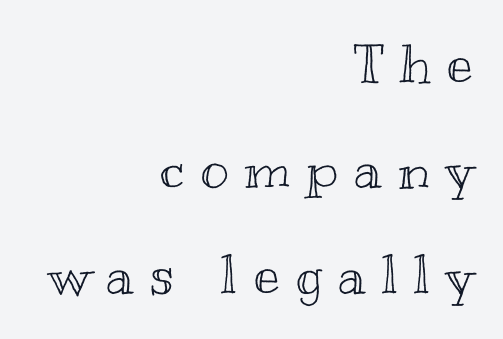
Characters follow at a spacing far wider than the type designer built in. The line-height multiplier appears high, well above default. Lines of text with bare space underneath. Short and long lines alike share a common ending point at right. Unlike italic type, these characters show no tilt at all. The passage shown is typed in a proportional face where columns would drift.
